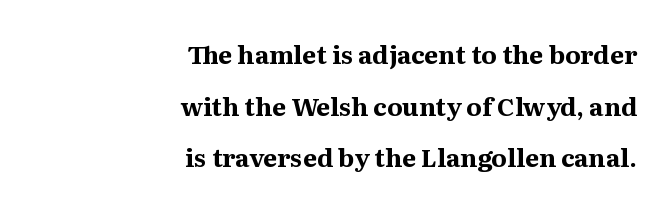
{"italic": "no", "bold": "yes", "underline": "no", "align": "right", "line_spacing": "loose", "line_spacing_ratio": 2.07, "letter_spacing": "normal", "letter_spacing_em": 0.0, "glyph_px": 25}
